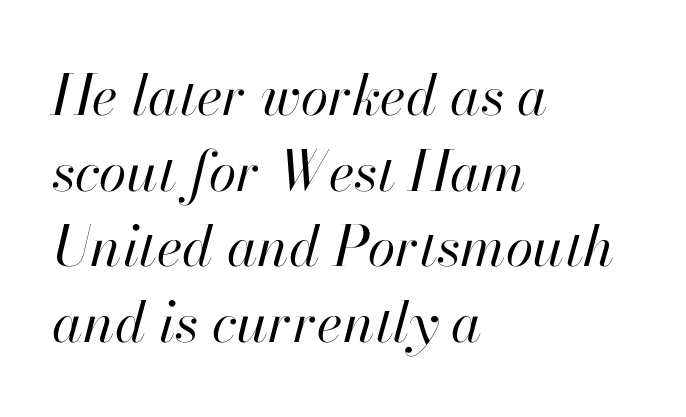
This sample uses an oblique cut, with every glyph tilted off the vertical. The typesetting does not lean heavy: it is not bold. Honestly, there is no underline to notice here at all. A classic flush-left, rag-right setting is used for this passage.
